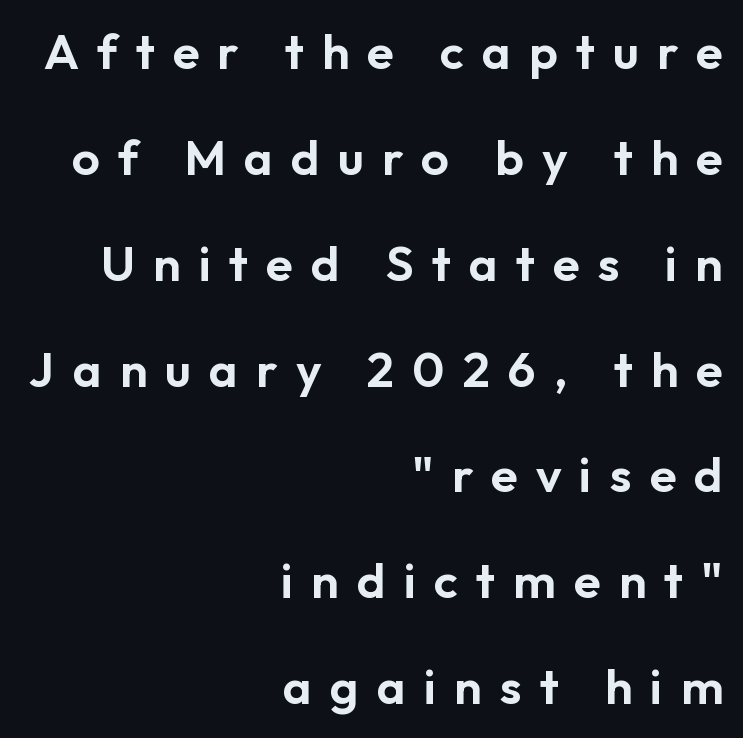
{"serif": "no", "italic": "no", "width": "normal", "stroke_contrast": "low", "x_height": "medium", "monospaced": "no", "underline": "no", "align": "right", "line_spacing": "loose", "line_spacing_ratio": 2.16, "letter_spacing": "wide", "letter_spacing_em": 0.37, "glyph_px": 49}
